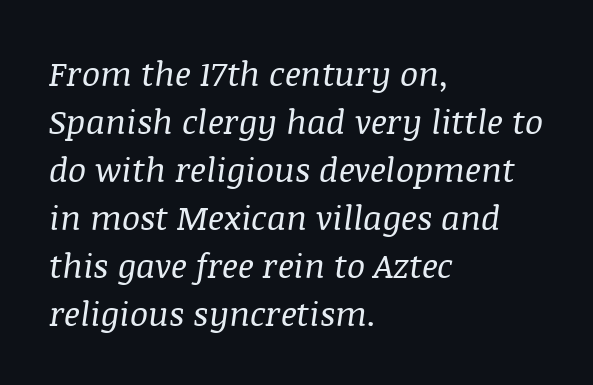
Q: Is the text bold? A: No.
Q: Is the text italic (slanted)? A: Yes, it leans right by about 8 degrees.
Q: Is the typeface a serif or a sans-serif typeface? A: Serif.
Q: Is the text underlined? A: No.
Q: How is the paragraph aligned? A: Left-aligned.
Q: Is the spacing between letters normal or unusually wide? A: Normal.
Q: Is the spacing between lines tight, normal or loose? A: Normal.
Q: Width (condensed, normal, or wide)? A: Normal.
Q: Stroke contrast? A: Medium.
Q: x-height? A: Large.
Q: Monospaced? A: No.
